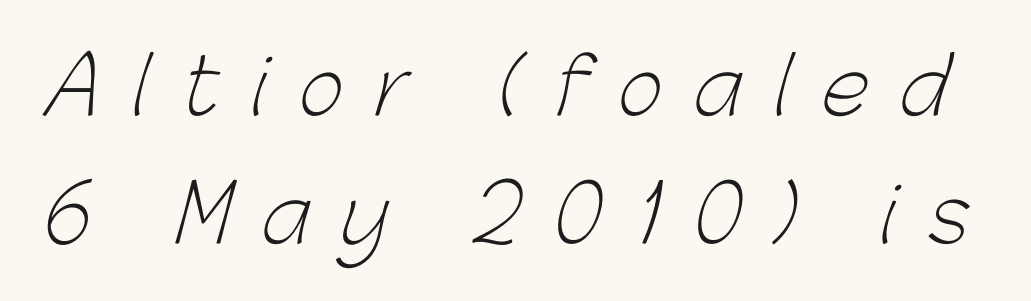
The passage shown is typed in a proportional face where columns would drift. What kind of face is this? One without serifs — a sans. Letter spacing: wide. No heavy texture on the line: the type isn't bold. These lines sit exactly where default settings would place them. The zone under the glyphs is completely vacant.
